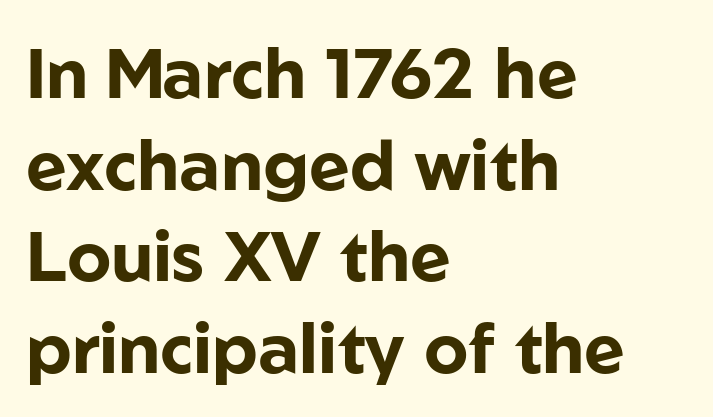
Q: Is the text bold? A: Yes.
Q: Is the text italic (slanted)? A: No, it is upright.
Q: Is the typeface a serif or a sans-serif typeface? A: Sans-serif.
Q: Is the text underlined? A: No.
Q: How is the paragraph aligned? A: Left-aligned.
Q: Is the spacing between letters normal or unusually wide? A: Normal.
Q: Is the spacing between lines tight, normal or loose? A: Normal.
Q: Width (condensed, normal, or wide)? A: Normal.
Q: Stroke contrast? A: Low.
Q: x-height? A: Medium.
Q: Monospaced? A: No.
